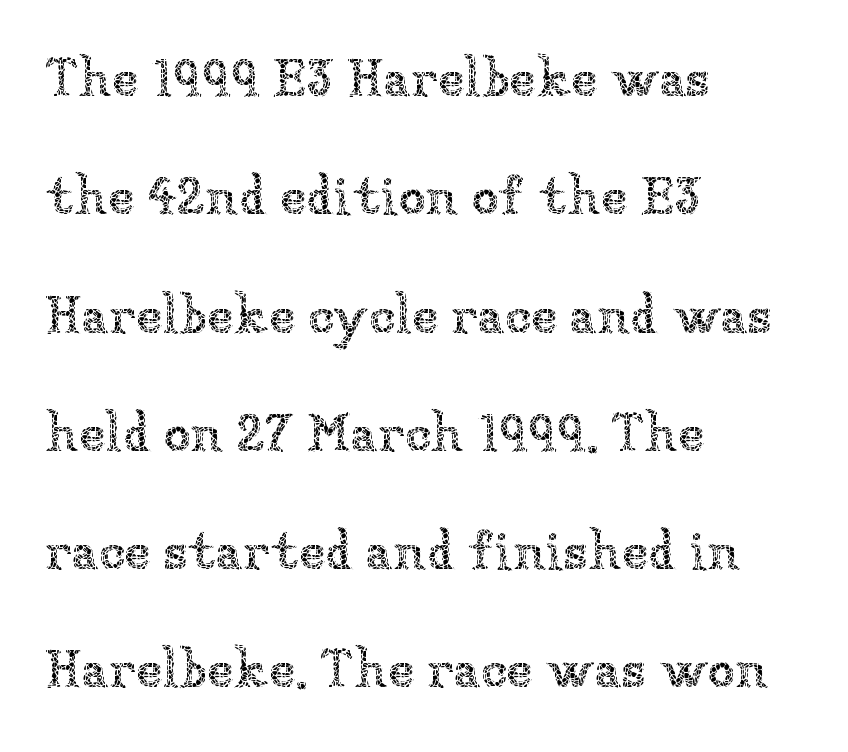
Q: Is the text bold? A: No.
Q: Is the text italic (slanted)? A: No, it is upright.
Q: Is the text underlined? A: No.
Q: How is the paragraph aligned? A: Left-aligned.
Q: Is the spacing between letters normal or unusually wide? A: Normal.
Q: Is the spacing between lines tight, normal or loose? A: Loose.
Q: Width (condensed, normal, or wide)? A: Normal.
Q: Stroke contrast? A: Low.
Q: x-height? A: Medium.
Q: Monospaced? A: No.
